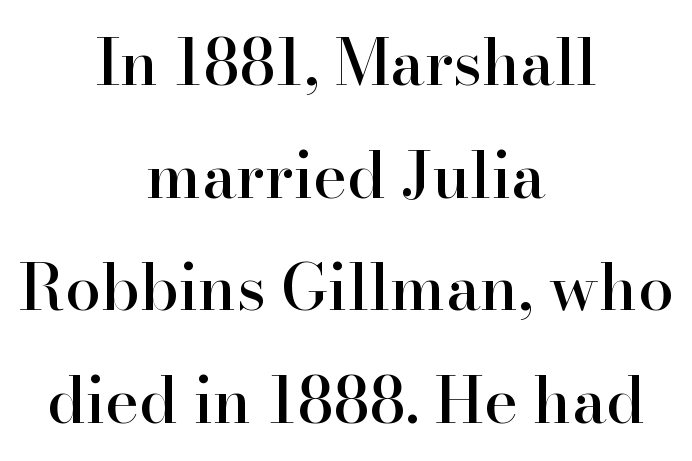
Q: Is the text italic (slanted)? A: No, it is upright.
Q: Is the typeface a serif or a sans-serif typeface? A: Serif.
Q: Is the text underlined? A: No.
Q: How is the paragraph aligned? A: Centered.
Q: Is the spacing between letters normal or unusually wide? A: Normal.
Q: Width (condensed, normal, or wide)? A: Normal.
Q: Stroke contrast? A: High.
Q: x-height? A: Small.
Q: Monospaced? A: No.
